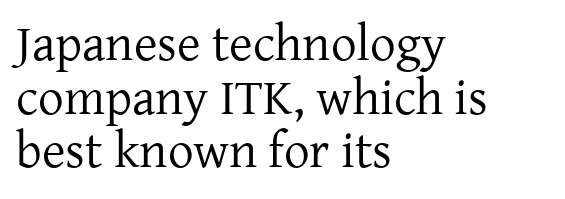
The image shows 51 px regular-weight serif type, upright; set left-aligned, tight line spacing (1.05x), normal letter spacing, not underlined; low stroke contrast and a medium x-height.
